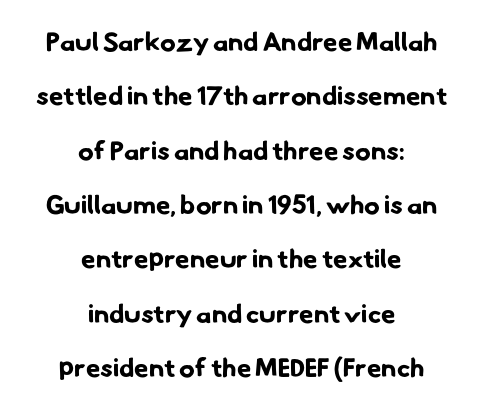
Q: Is the text bold? A: Yes.
Q: Is the text underlined? A: No.
Q: How is the paragraph aligned? A: Centered.
Q: Is the spacing between letters normal or unusually wide? A: Normal.
Q: Is the spacing between lines tight, normal or loose? A: Loose.
